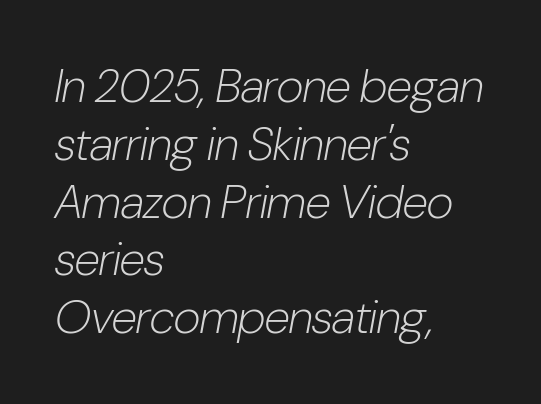
The image shows 47 px light, condensed type, italic (leaning right); set left-aligned, line spacing 1.23x, normal letter spacing, not underlined; low stroke contrast and a medium x-height.
